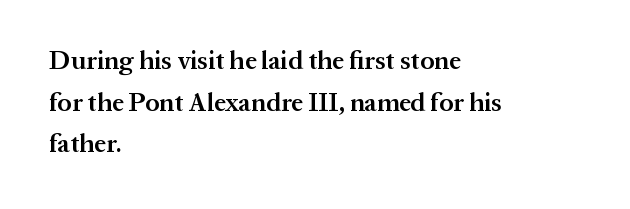
Q: Is the text bold? A: Semi-bold.
Q: Is the text italic (slanted)? A: No, it is upright.
Q: Is the text underlined? A: No.
Q: How is the paragraph aligned? A: Left-aligned.
Q: Is the spacing between letters normal or unusually wide? A: Normal.
Q: Is the spacing between lines tight, normal or loose? A: Normal.
